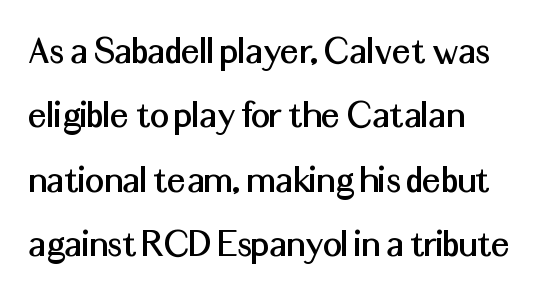
{"serif": "no", "italic": "no", "width": "normal", "stroke_contrast": "medium", "x_height": "medium", "monospaced": "no", "underline": "no", "align": "left", "line_spacing": "normal", "line_spacing_ratio": 1.53, "letter_spacing": "normal", "letter_spacing_em": 0.0, "glyph_px": 42}
